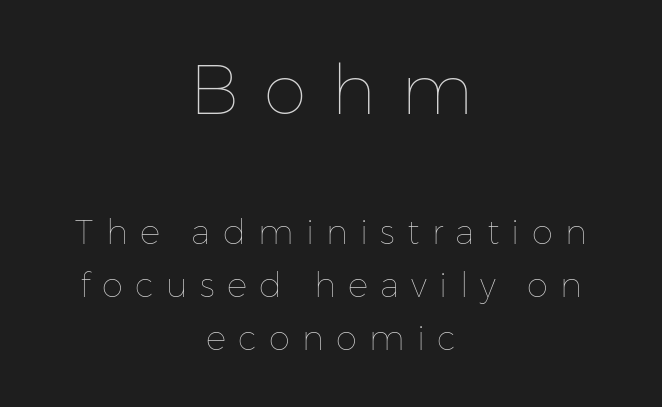
The image shows 69 px thin type, upright; set centered, normal line spacing (1.57x), unusually wide letter spacing (+0.36 em), not underlined; the first (top) block is 2.03x larger; low stroke contrast and a medium x-height.
